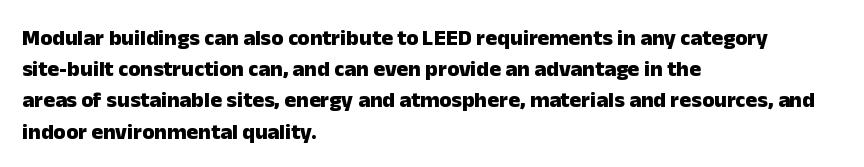
Q: Is the text bold? A: Yes.
Q: Is the text italic (slanted)? A: No, it is upright.
Q: Is the text underlined? A: No.
Q: How is the paragraph aligned? A: Left-aligned.
Q: Is the spacing between letters normal or unusually wide? A: Normal.
Q: Is the spacing between lines tight, normal or loose? A: Normal.
